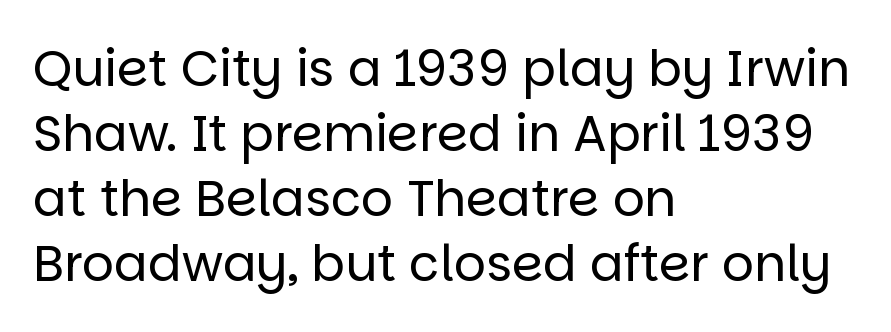
{"serif": "no", "italic": "no", "bold": "no", "weight": "regular", "width": "normal", "stroke_contrast": "low", "x_height": "large", "monospaced": "no", "underline": "no", "align": "left", "line_spacing": "normal", "line_spacing_ratio": 1.3, "letter_spacing": "normal", "letter_spacing_em": 0.0, "glyph_px": 50}
